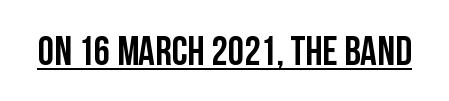
The image shows 41 px semibold, condensed sans-serif type, upright; set normal letter spacing, underlined; low stroke contrast and a large x-height.
